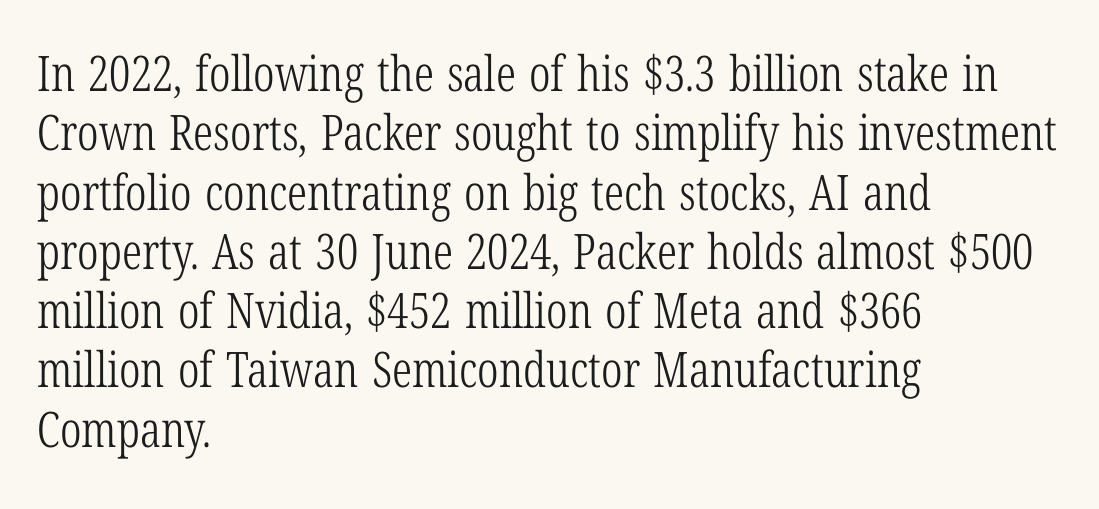
{"serif": "yes", "italic": "no", "bold": "no", "weight": "light", "width": "condensed", "stroke_contrast": "low", "x_height": "medium", "monospaced": "no", "underline": "no", "align": "left", "line_spacing_ratio": 1.21, "letter_spacing": "normal", "letter_spacing_em": 0.0, "glyph_px": 49}
